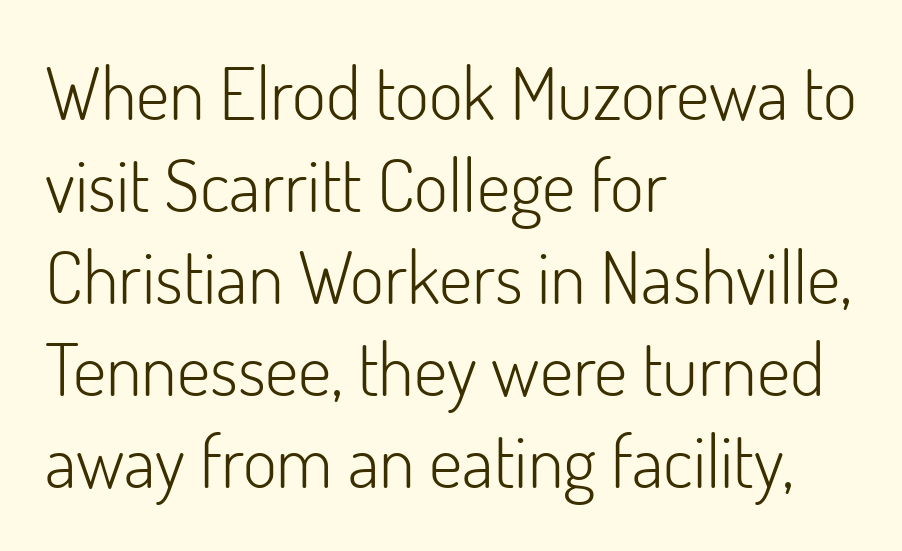
The image shows 73 px light sans-serif type, upright; set left-aligned, normal line spacing (1.26x), normal letter spacing, not underlined; low stroke contrast and a small x-height.
